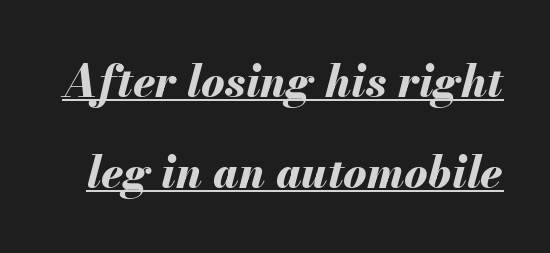
When letters slant like this, we call the style italic. Heavy, bold letterforms. The letterforms sit shoulder to shoulder at normal distance. A typesetter would call this leading open, well beyond the default. These characters rest on top of a visible drawn line. Character widths vary here, with narrow letters taking less room than wide ones.
